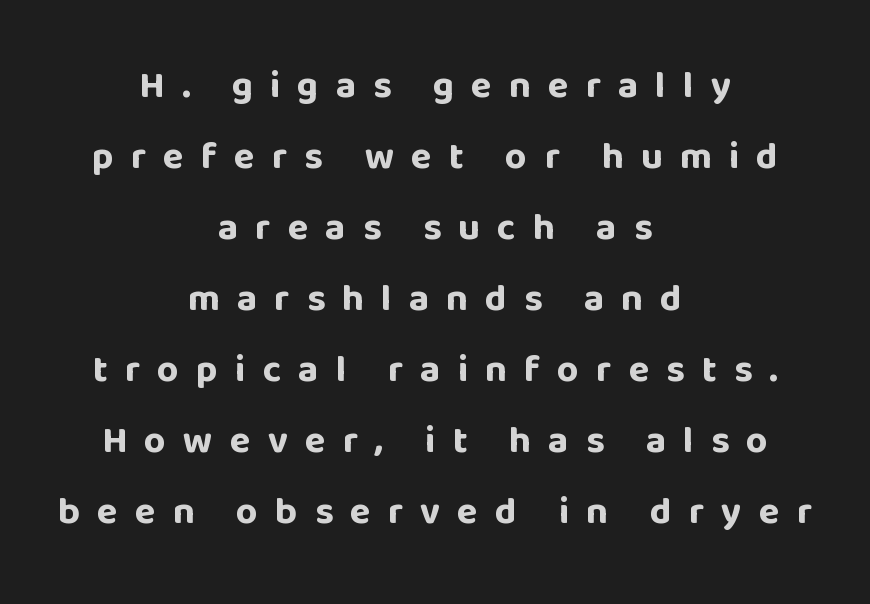
The image shows 38 px bold sans-serif type, upright; set centered, line spacing 1.87x, unusually wide letter spacing (+0.45 em), not underlined; low stroke contrast and a large x-height.
